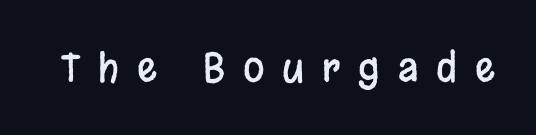
Q: Is the text italic (slanted)? A: No, it is upright.
Q: Is the typeface a serif or a sans-serif typeface? A: Sans-serif.
Q: Is the text underlined? A: No.
Q: Is the spacing between letters normal or unusually wide? A: Unusually wide.
Q: Width (condensed, normal, or wide)? A: Condensed.
Q: Stroke contrast? A: Low.
Q: x-height? A: Large.
Q: Monospaced? A: No.
